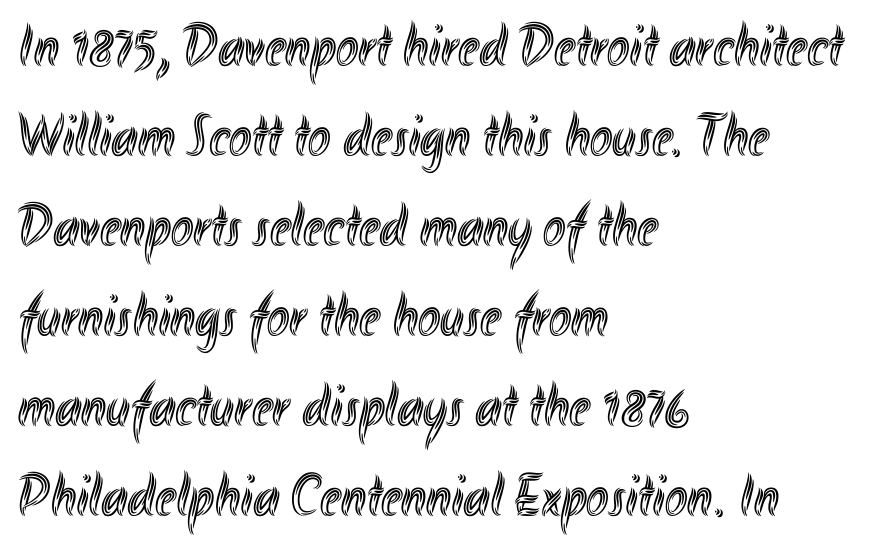
Q: Is the text italic (slanted)? A: Yes.
Q: Is the text underlined? A: No.
Q: How is the paragraph aligned? A: Left-aligned.
Q: Is the spacing between letters normal or unusually wide? A: Normal.
Q: Is the spacing between lines tight, normal or loose? A: Normal.
Q: Width (condensed, normal, or wide)? A: Condensed.
Q: x-height? A: Small.
Q: Monospaced? A: No.
